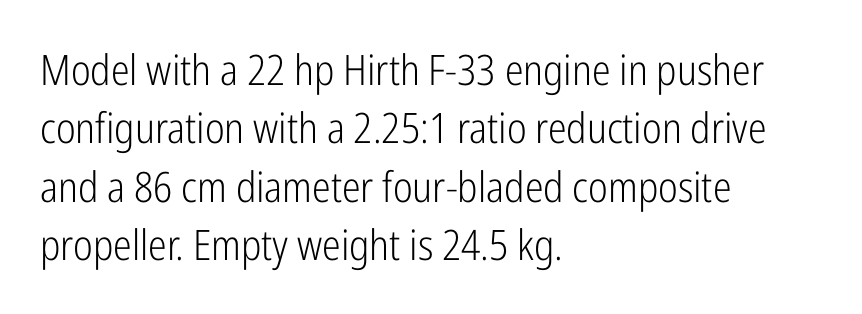
The image shows 42 px light, condensed sans-serif type, upright; set left-aligned, normal line spacing (1.39x), normal letter spacing, not underlined; low stroke contrast and a medium x-height.
